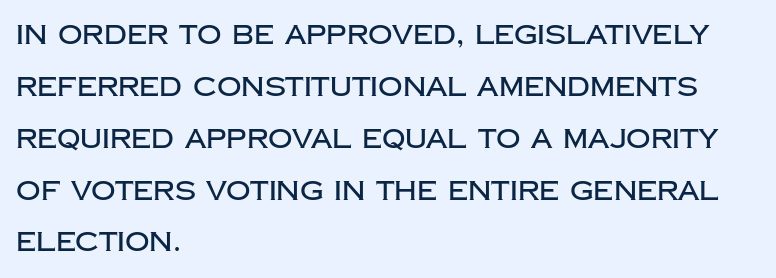
The image shows 27 px text type, upright; set left-aligned, loose line spacing (1.92x), normal letter spacing, not underlined.
